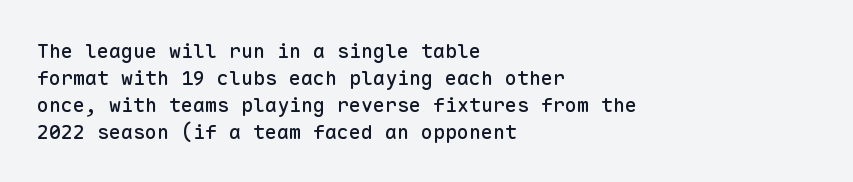
One-word summary of the alignment: left. The words here are not underlined. The passage shown stacks its lines at a standard gap. These lines were composed using upright roman letters.
